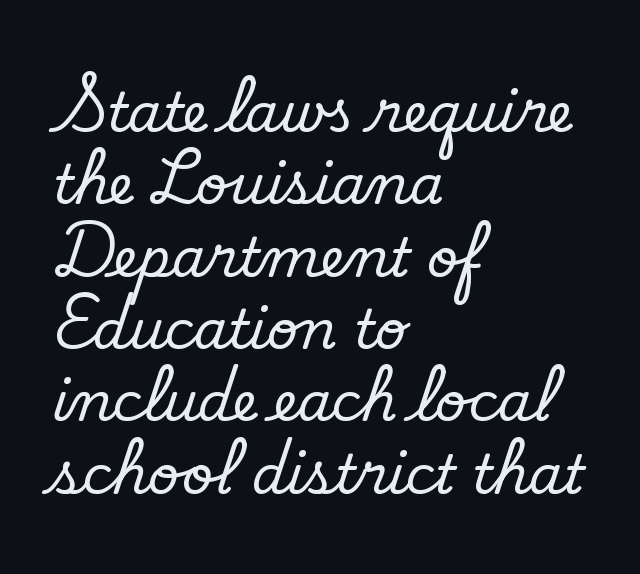
Q: Is the text bold? A: No.
Q: Is the typeface a serif or a sans-serif typeface? A: Sans-serif.
Q: Is the text underlined? A: No.
Q: How is the paragraph aligned? A: Left-aligned.
Q: Is the spacing between letters normal or unusually wide? A: Normal.
Q: Is the spacing between lines tight, normal or loose? A: Normal.
Q: Width (condensed, normal, or wide)? A: Normal.
Q: Stroke contrast? A: Low.
Q: x-height? A: Small.
Q: Monospaced? A: No.
